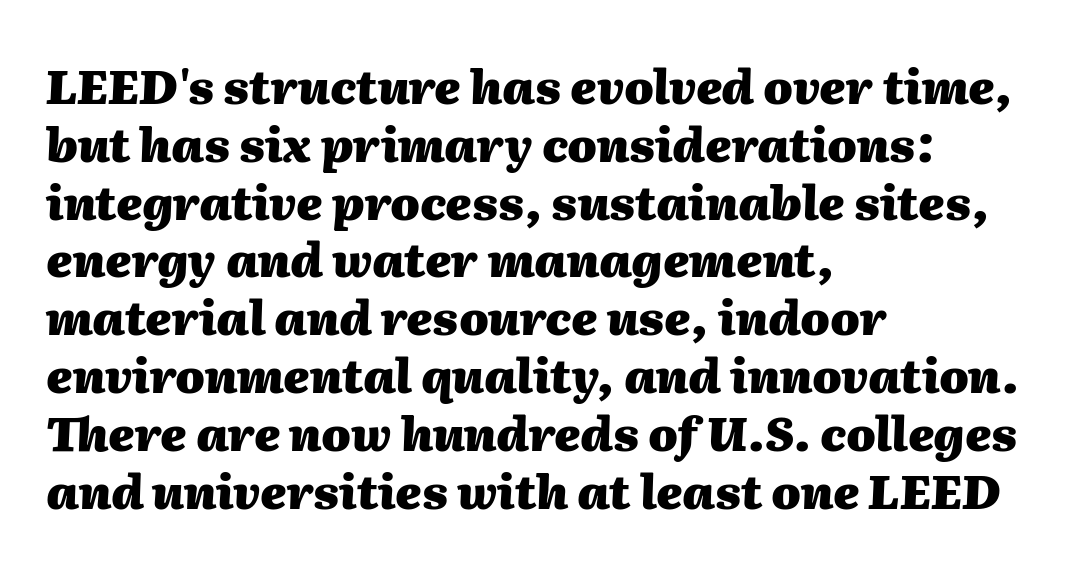
The image shows 47 px heavy type, italic (leaning right); set left-aligned, line spacing 1.23x, normal letter spacing, not underlined; medium stroke contrast and a medium x-height.
